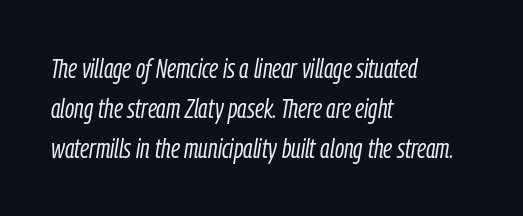
The image shows 27 px text type, italic (leaning right); set left-aligned, normal line spacing (1.48x), normal letter spacing, not underlined.
